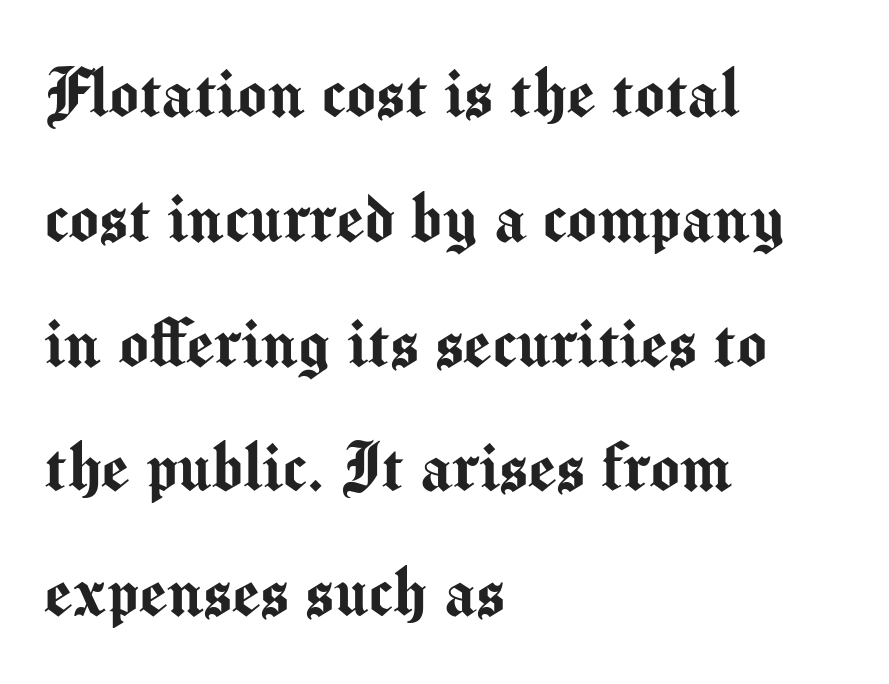
The image shows 79 px sans-serif type, upright; set left-aligned, normal line spacing (1.58x), normal letter spacing, not underlined; medium stroke contrast and a medium x-height.
